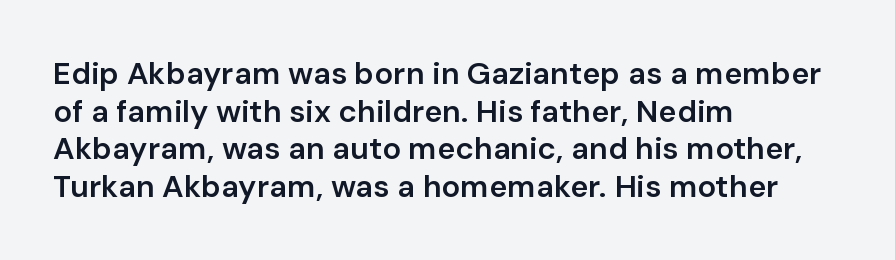
The image shows 31 px semibold sans-serif type, upright; set left-aligned, line spacing 1.21x, normal letter spacing, not underlined; low stroke contrast and a medium x-height.
